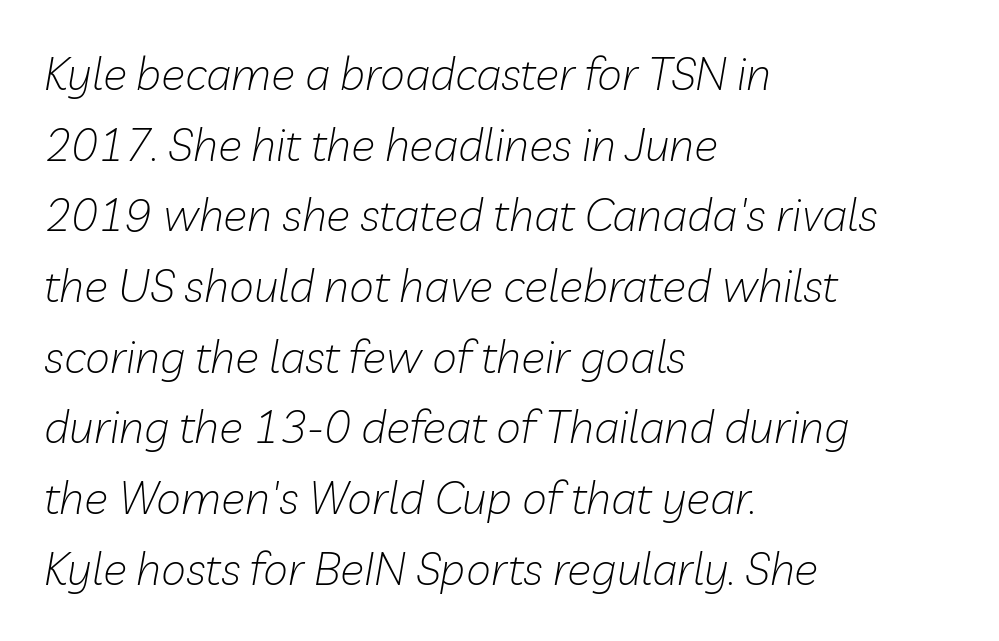
The image shows 45 px light type, italic (leaning right); set left-aligned, normal line spacing (1.57x), normal letter spacing, not underlined; low stroke contrast and a medium x-height.
